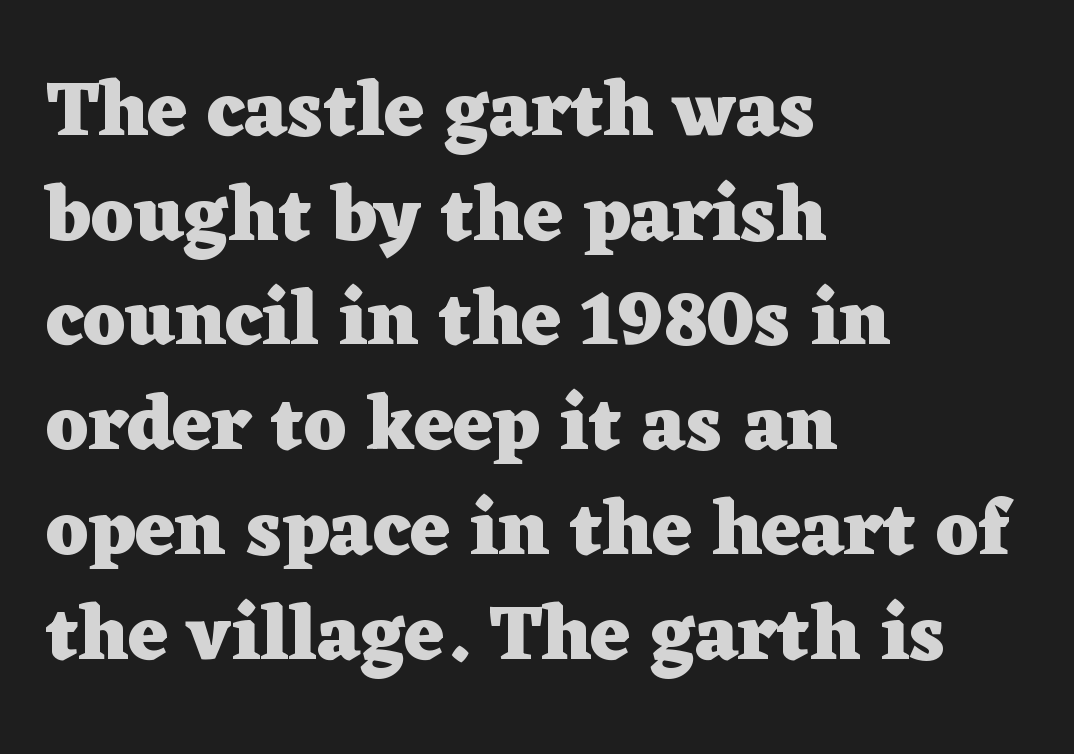
{"serif": "yes", "italic": "no", "bold": "yes", "weight": "heavy", "width": "wide", "stroke_contrast": "low", "x_height": "medium", "monospaced": "no", "underline": "no", "align": "left", "line_spacing": "normal", "line_spacing_ratio": 1.36, "letter_spacing": "normal", "letter_spacing_em": 0.0, "glyph_px": 77}
